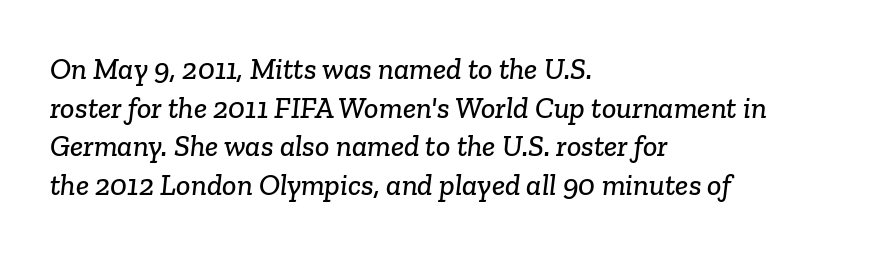
{"serif": "yes", "width": "normal", "stroke_contrast": "low", "x_height": "medium", "monospaced": "no", "underline": "no", "align": "left", "line_spacing": "normal", "line_spacing_ratio": 1.29, "letter_spacing": "normal", "letter_spacing_em": 0.0, "glyph_px": 30}
